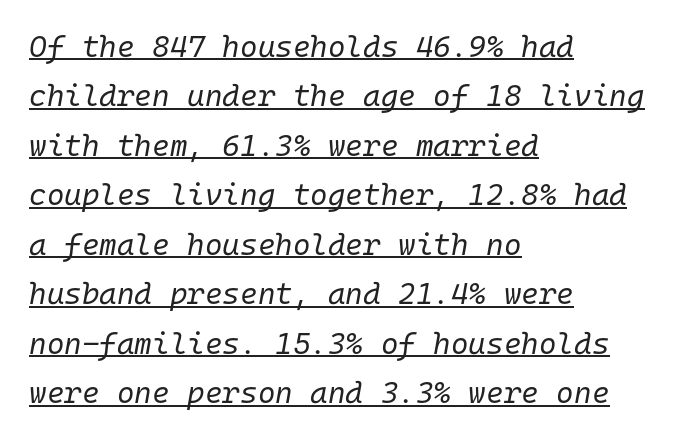
Q: Is the text bold? A: No.
Q: Is the text italic (slanted)? A: Yes, it leans right by about 10 degrees.
Q: Is the text underlined? A: Yes.
Q: How is the paragraph aligned? A: Left-aligned.
Q: Is the spacing between letters normal or unusually wide? A: Normal.
Q: Is the spacing between lines tight, normal or loose? A: Normal.
Q: Width (condensed, normal, or wide)? A: Normal.
Q: Stroke contrast? A: Low.
Q: x-height? A: Medium.
Q: Monospaced? A: Yes.
